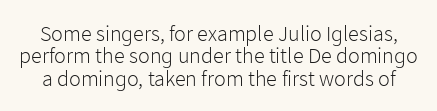
Notice how the stems are strictly vertical — no italics here. The face looks like a standard text weight, possibly lighter. Look at the tracking — it's just the regular setting, nothing added. Descenders are the only things crossing below the line.
